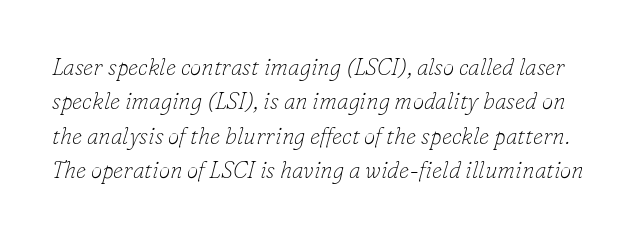
{"italic": "yes", "lean": "right", "slant_degrees": 16, "bold": "no", "underline": "no", "line_spacing": "normal", "line_spacing_ratio": 1.5, "letter_spacing": "normal", "letter_spacing_em": 0.0, "glyph_px": 23}
